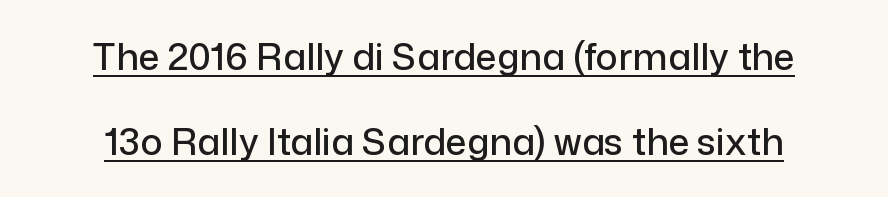
{"serif": "no", "italic": "no", "width": "normal", "stroke_contrast": "low", "x_height": "medium", "monospaced": "no", "underline": "yes", "align": "center", "line_spacing": "loose", "line_spacing_ratio": 2.31, "letter_spacing": "normal", "letter_spacing_em": 0.0, "glyph_px": 37}
